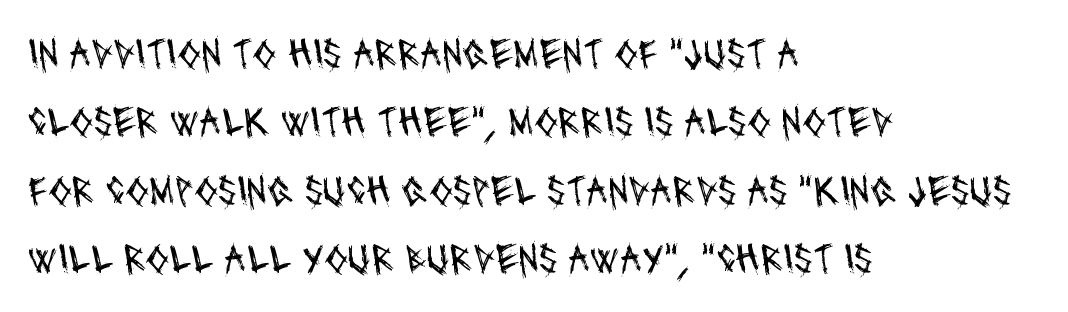
Q: Is the text bold? A: No.
Q: Is the typeface a serif or a sans-serif typeface? A: Sans-serif.
Q: Is the text underlined? A: No.
Q: How is the paragraph aligned? A: Left-aligned.
Q: Is the spacing between letters normal or unusually wide? A: Normal.
Q: Is the spacing between lines tight, normal or loose? A: Normal.
Q: Width (condensed, normal, or wide)? A: Condensed.
Q: Stroke contrast? A: Medium.
Q: x-height? A: Large.
Q: Monospaced? A: No.
